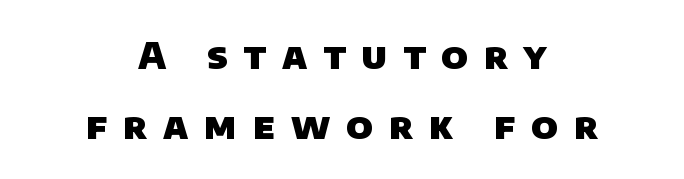
{"serif": "no", "bold": "yes", "weight": "heavy", "width": "normal", "stroke_contrast": "low", "x_height": "large", "monospaced": "no", "underline": "no", "align": "center", "line_spacing": "loose", "line_spacing_ratio": 1.9, "letter_spacing": "wide", "letter_spacing_em": 0.43, "glyph_px": 37}
